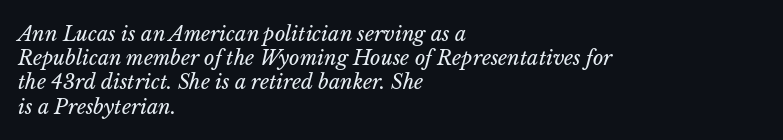
The image shows 20 px text type, italic (leaning right); set left-aligned, line spacing 1.21x, normal letter spacing, not underlined.
